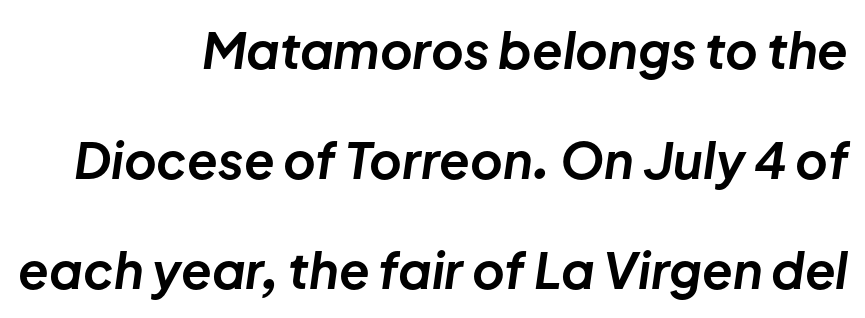
Q: Is the text bold? A: Yes.
Q: Is the text italic (slanted)? A: Yes, it leans right by about 8 degrees.
Q: Is the text underlined? A: No.
Q: How is the paragraph aligned? A: Right-aligned.
Q: Is the spacing between letters normal or unusually wide? A: Normal.
Q: Is the spacing between lines tight, normal or loose? A: Loose.
Q: Width (condensed, normal, or wide)? A: Normal.
Q: Stroke contrast? A: Low.
Q: x-height? A: Medium.
Q: Monospaced? A: No.
